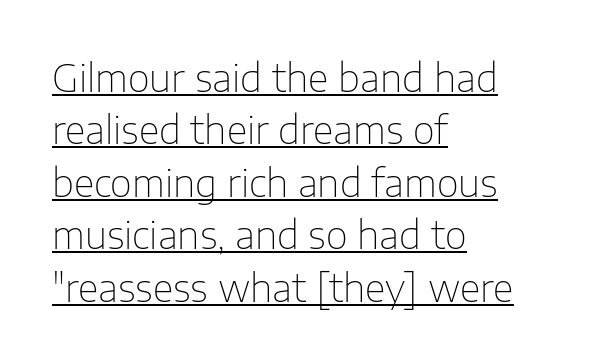
Nope, not italic — everything's standing straight. Leftover space on each line is placed entirely after the last word. Looks like regular typesetting: each glyph gets only the width it needs. Observe the ordinary spacing: letters are neighbours, not strangers.
